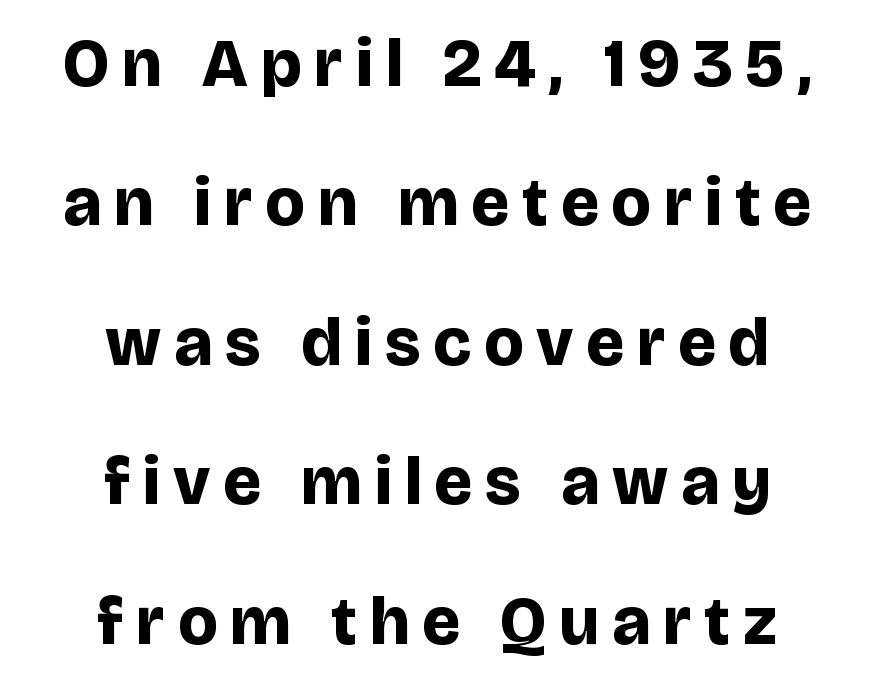
Is this a fixed-width face? No — the glyphs have proportional, varying widths. Emphasis by weight is at full strength: bold. Bare-footed words on every line. Font category for this specimen: sans-serif. Leftover space on each line is divided equally before and after the words. Quick note: not italic, upright.
